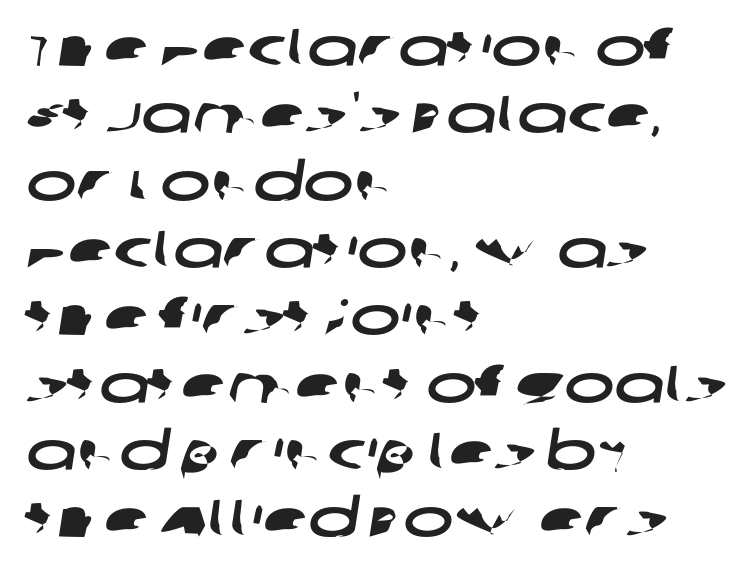
The image shows 53 px wide sans-serif type; set left-aligned, normal line spacing (1.27x), normal letter spacing, not underlined; low stroke contrast and a large x-height.
